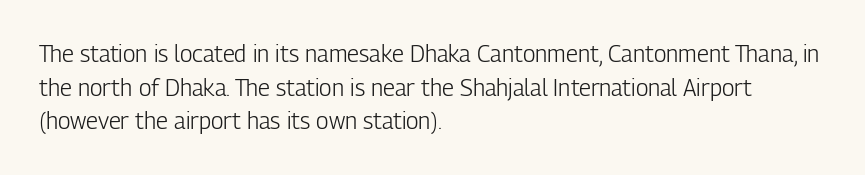
The image shows 23 px text type, upright; set left-aligned, normal line spacing (1.46x), normal letter spacing, not underlined.
